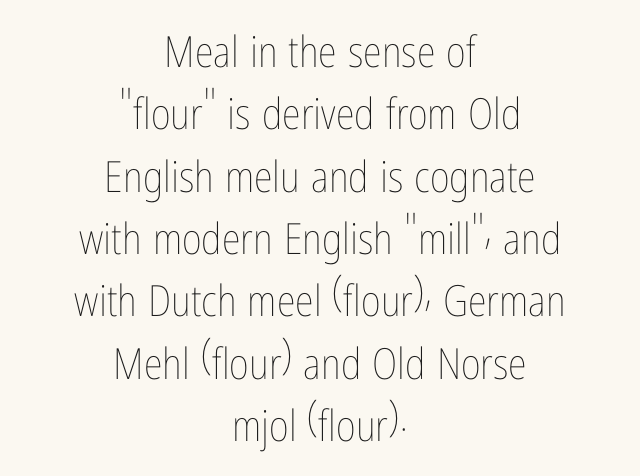
{"italic": "no", "bold": "no", "weight": "thin", "width": "condensed", "stroke_contrast": "low", "x_height": "medium", "monospaced": "no", "underline": "no", "align": "center", "line_spacing": "normal", "line_spacing_ratio": 1.45, "letter_spacing": "normal", "letter_spacing_em": 0.0, "glyph_px": 43}
